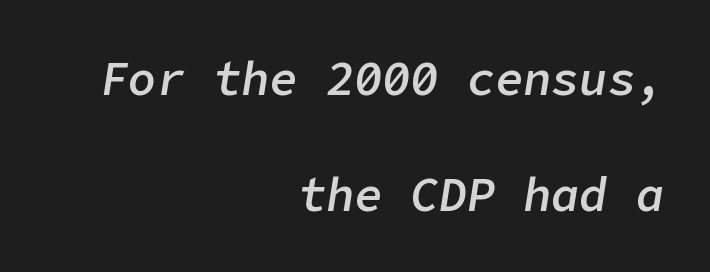
{"italic": "yes", "lean": "right", "slant_degrees": 9, "bold": "semi", "weight": "semibold", "width": "normal", "stroke_contrast": "low", "x_height": "medium", "underline": "no", "align": "right", "line_spacing": "loose", "line_spacing_ratio": 2.46, "letter_spacing": "normal", "letter_spacing_em": 0.0, "glyph_px": 47}
